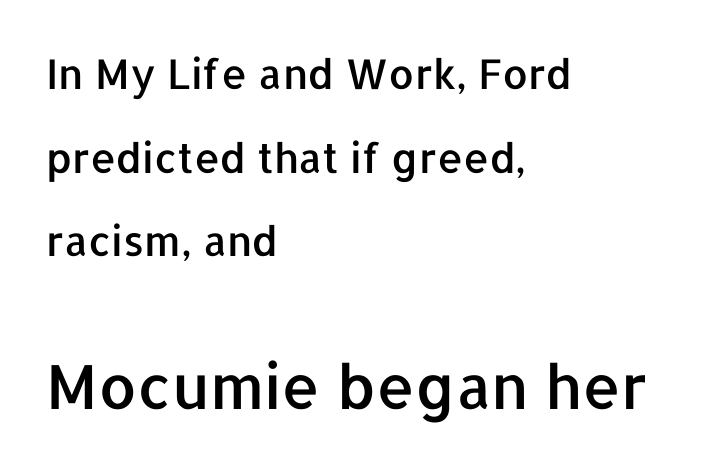
Compared with a centered layout, this one pins lines to the left instead. Are there feet on the stems? There aren't — it's a sans. Here the glyphs are tracked normally, forming tight word shapes. In terms of posture, this sample is upright. Block two is the big one; block one sits smaller above it. Is this a fixed-width face? No — the glyphs have proportional, varying widths.
